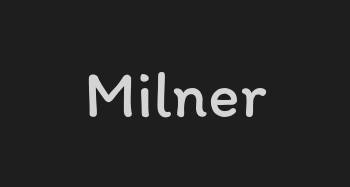
The image shows 67 px regular-weight type, upright; set normal letter spacing, not underlined; low stroke contrast and a medium x-height.
